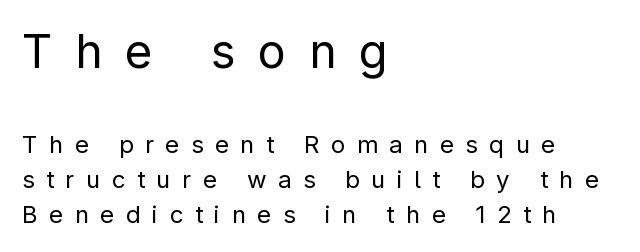
Nope, no serifs anywhere on these letters. The letters look calm and open, with moderate or lighter stems. Bare-footed words on every line. One-word summary of the alignment: left. Varying glyph widths throughout — classic text-font behaviour.
